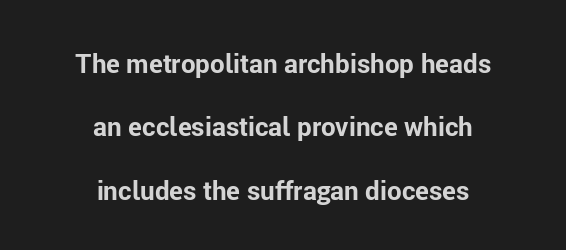
The image shows 26 px bold type, upright; set centered, loose line spacing (2.44x), normal letter spacing, not underlined.
